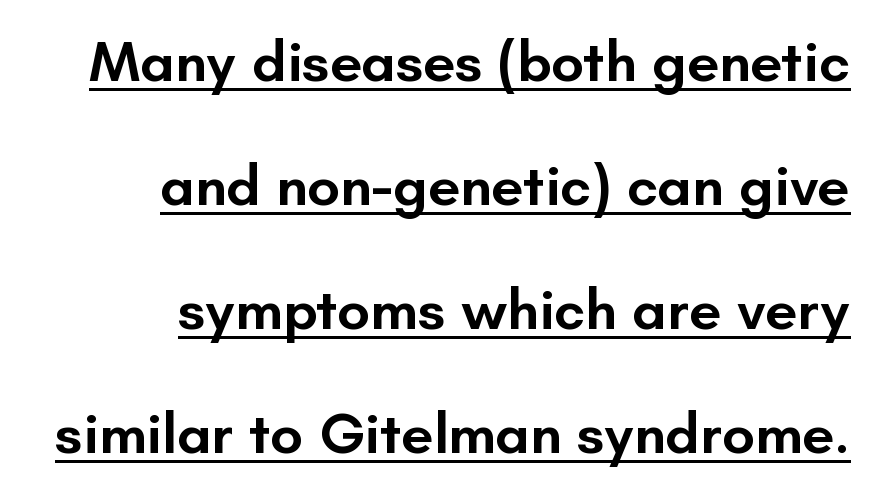
Q: Is the text bold? A: Semi-bold.
Q: Is the text italic (slanted)? A: No, it is upright.
Q: Is the typeface a serif or a sans-serif typeface? A: Sans-serif.
Q: Is the text underlined? A: Yes.
Q: How is the paragraph aligned? A: Right-aligned.
Q: Is the spacing between letters normal or unusually wide? A: Normal.
Q: Is the spacing between lines tight, normal or loose? A: Loose.
Q: Width (condensed, normal, or wide)? A: Normal.
Q: Stroke contrast? A: Low.
Q: x-height? A: Small.
Q: Monospaced? A: No.
